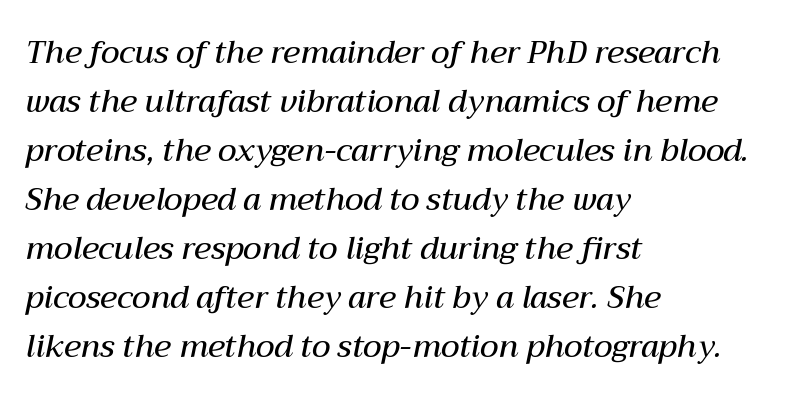
Compared with an ordinary text face, these strokes are moderately heavier — a semibold. Looks like regular typesetting: each glyph gets only the width it needs. The rag falls on the right side of this text block. A typesetter would mark this as italic.
